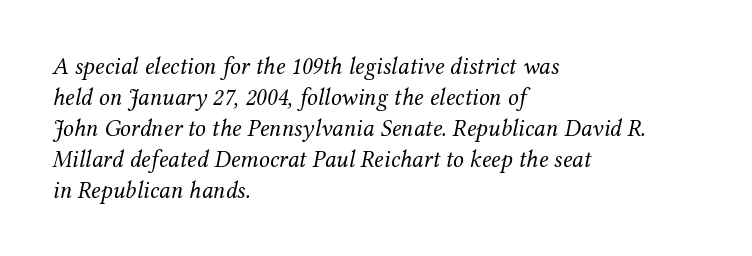
Q: Is the text bold? A: No.
Q: Is the text italic (slanted)? A: Yes, it leans right by about 12 degrees.
Q: Is the text underlined? A: No.
Q: How is the paragraph aligned? A: Left-aligned.
Q: Is the spacing between letters normal or unusually wide? A: Normal.
Q: Is the spacing between lines tight, normal or loose? A: Normal.
